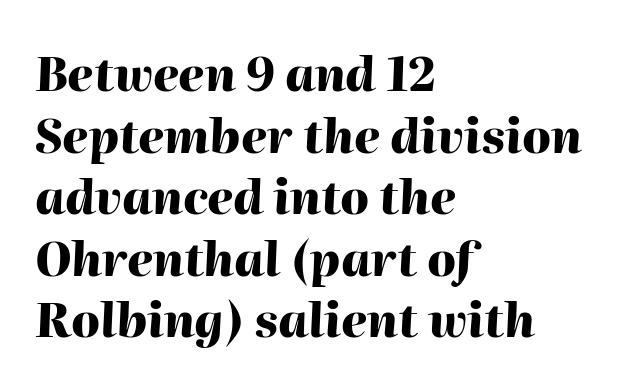
Q: Is the text bold? A: Yes.
Q: Is the text italic (slanted)? A: Yes, it leans right by about 2 degrees.
Q: Is the text underlined? A: No.
Q: How is the paragraph aligned? A: Left-aligned.
Q: Is the spacing between letters normal or unusually wide? A: Normal.
Q: Is the spacing between lines tight, normal or loose? A: Normal.
Q: Width (condensed, normal, or wide)? A: Normal.
Q: Stroke contrast? A: High.
Q: x-height? A: Medium.
Q: Monospaced? A: No.
